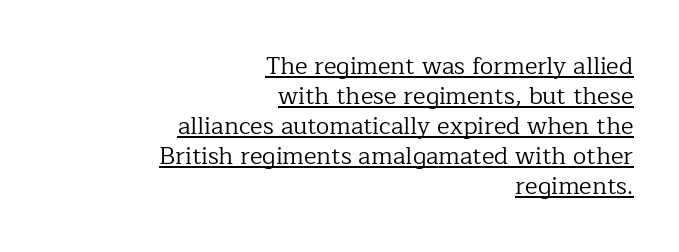
{"italic": "no", "bold": "no", "underline": "yes", "align": "right", "line_spacing": "normal", "line_spacing_ratio": 1.25, "letter_spacing": "normal", "letter_spacing_em": 0.0, "glyph_px": 24}
